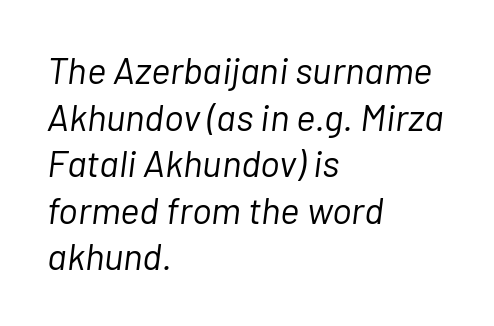
{"italic": "yes", "lean": "right", "slant_degrees": 7, "bold": "no", "weight": "light", "width": "normal", "stroke_contrast": "low", "x_height": "medium", "monospaced": "no", "underline": "no", "align": "left", "line_spacing": "normal", "line_spacing_ratio": 1.26, "letter_spacing": "normal", "letter_spacing_em": 0.0, "glyph_px": 37}
